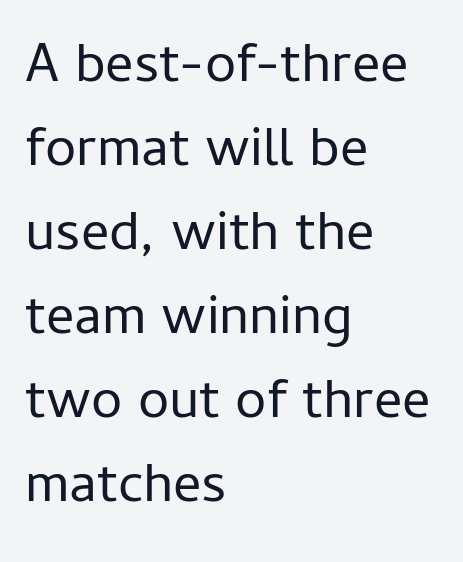
Inter-character spacing is left at the font's built-in metrics. Font category for this specimen: sans-serif. Each letter keeps its own natural width here, so spacing adapts to shape. Ascenders rise straight up at ninety degrees. Each new line begins a customary step beneath the previous one.
